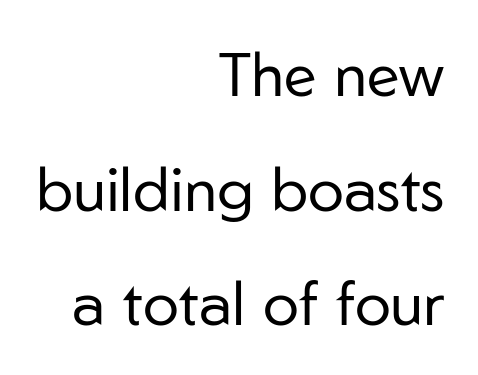
Has an underline been added? It has not. Right-aligned paragraph, ragged on the left. Default kerning and tracking; the words read as compact shapes. The font sits on the lighter half of the weight spectrum, regular included. The letters stand straight up with perfectly vertical stems. Think of a printed novel: that variable character pitch is what you see here.
